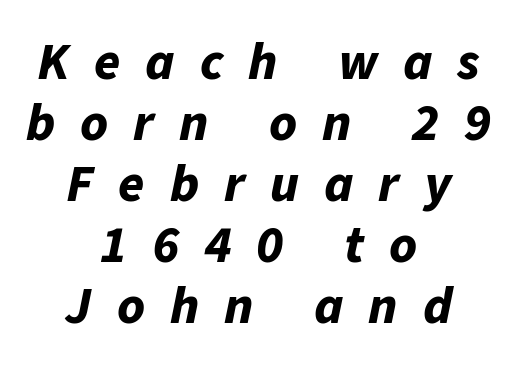
{"italic": "yes", "lean": "right", "slant_degrees": 11, "bold": "yes", "weight": "bold", "width": "normal", "stroke_contrast": "low", "x_height": "medium", "monospaced": "no", "underline": "no", "align": "center", "line_spacing": "tight", "line_spacing_ratio": 1.15, "letter_spacing": "wide", "letter_spacing_em": 0.47, "glyph_px": 53}
